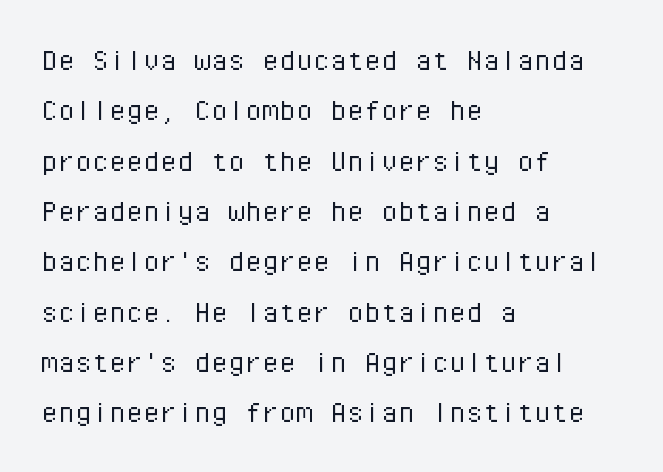
Notice how descenders clear the ascenders below comfortably — that's standard leading. These lines are set flush left with a ragged right edge. Do the characters align in a grid? Yes, the font is monospaced. This rendering leaves character spacing at its baseline value.
